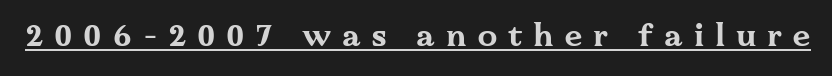
{"serif": "yes", "italic": "no", "bold": "yes", "weight": "bold", "width": "wide", "stroke_contrast": "medium", "x_height": "medium", "monospaced": "no", "underline": "yes", "letter_spacing": "wide", "letter_spacing_em": 0.36, "glyph_px": 31}
